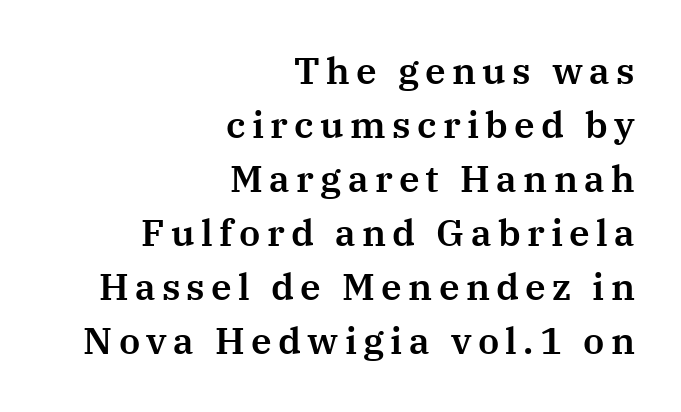
Q: Is the text italic (slanted)? A: No, it is upright.
Q: Is the typeface a serif or a sans-serif typeface? A: Serif.
Q: Is the text underlined? A: No.
Q: How is the paragraph aligned? A: Right-aligned.
Q: Is the spacing between lines tight, normal or loose? A: Normal.
Q: Width (condensed, normal, or wide)? A: Normal.
Q: Stroke contrast? A: Medium.
Q: x-height? A: Medium.
Q: Monospaced? A: No.
